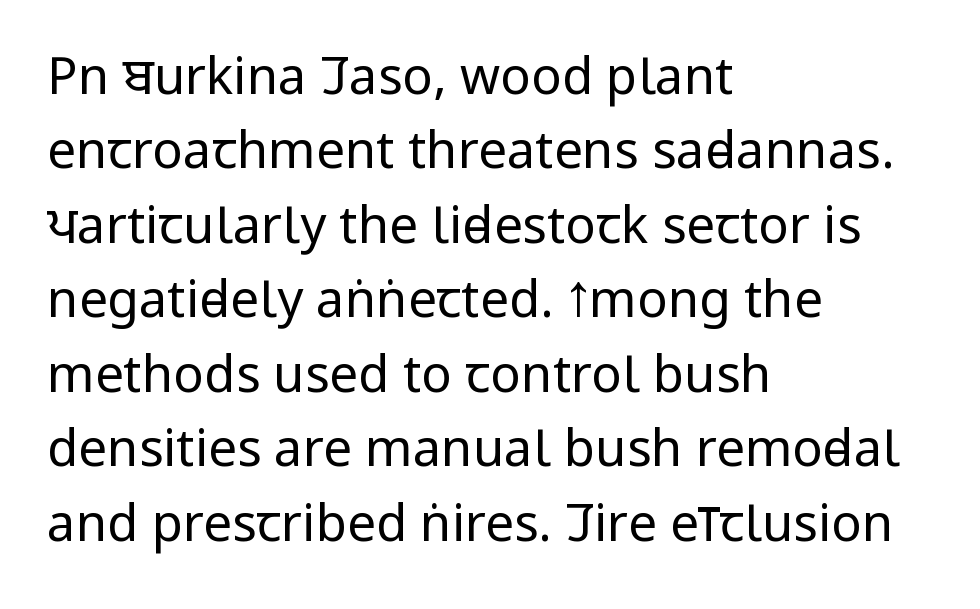
Q: Is the text bold? A: No.
Q: Is the text italic (slanted)? A: No, it is upright.
Q: Is the typeface a serif or a sans-serif typeface? A: Sans-serif.
Q: Is the text underlined? A: No.
Q: How is the paragraph aligned? A: Left-aligned.
Q: Is the spacing between letters normal or unusually wide? A: Normal.
Q: Is the spacing between lines tight, normal or loose? A: Normal.
Q: Width (condensed, normal, or wide)? A: Condensed.
Q: Stroke contrast? A: Low.
Q: x-height? A: Large.
Q: Monospaced? A: No.
